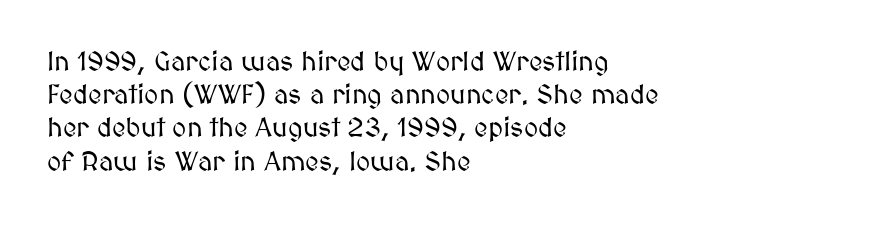
The image shows 27 px text type, upright; set left-aligned, line spacing 1.23x, normal letter spacing, not underlined.
